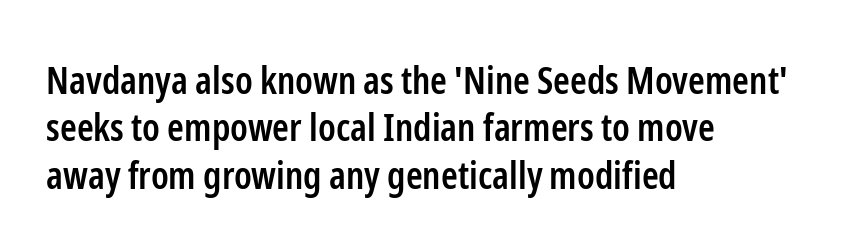
Q: Is the text bold? A: Semi-bold.
Q: Is the text italic (slanted)? A: No, it is upright.
Q: Is the typeface a serif or a sans-serif typeface? A: Sans-serif.
Q: Is the text underlined? A: No.
Q: How is the paragraph aligned? A: Left-aligned.
Q: Is the spacing between letters normal or unusually wide? A: Normal.
Q: Is the spacing between lines tight, normal or loose? A: Normal.
Q: Width (condensed, normal, or wide)? A: Condensed.
Q: Stroke contrast? A: Low.
Q: x-height? A: Medium.
Q: Monospaced? A: No.
